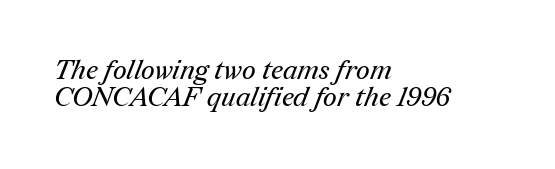
Q: Is the text bold? A: No.
Q: Is the text underlined? A: No.
Q: How is the paragraph aligned? A: Left-aligned.
Q: Is the spacing between letters normal or unusually wide? A: Normal.
Q: Is the spacing between lines tight, normal or loose? A: Tight.
